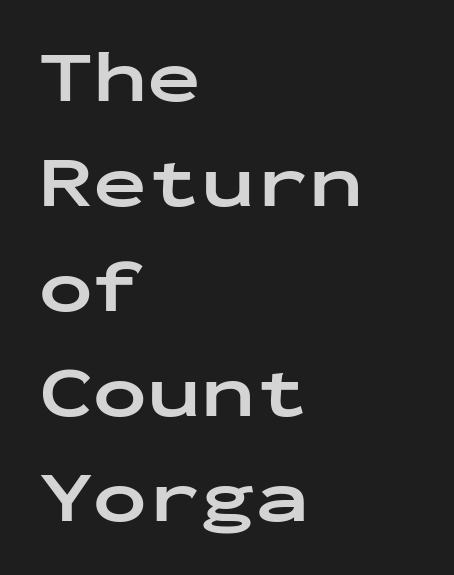
Spacing verdict: monospaced, one width for all characters. The letterforms sit shoulder to shoulder at normal distance. Nope, not italic — everything's standing straight. On the weight axis this lands at bold, roughly 700. Unlike a traditional serif, this face leaves its strokes unadorned.
